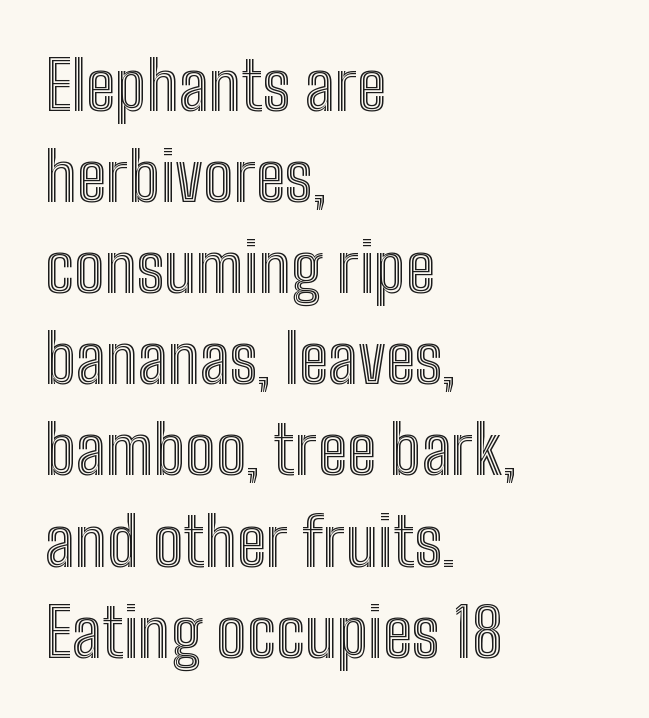
{"italic": "no", "width": "condensed", "x_height": "medium", "monospaced": "no", "underline": "no", "align": "left", "line_spacing": "normal", "line_spacing_ratio": 1.36, "letter_spacing": "normal", "letter_spacing_em": 0.0, "glyph_px": 67}
